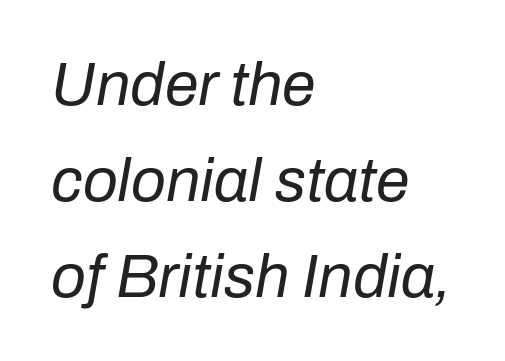
Q: Is the text bold? A: No.
Q: Is the text italic (slanted)? A: Yes, it leans right by about 10 degrees.
Q: Is the text underlined? A: No.
Q: How is the paragraph aligned? A: Left-aligned.
Q: Is the spacing between letters normal or unusually wide? A: Normal.
Q: Is the spacing between lines tight, normal or loose? A: Normal.
Q: Width (condensed, normal, or wide)? A: Normal.
Q: Stroke contrast? A: Low.
Q: x-height? A: Medium.
Q: Monospaced? A: No.
